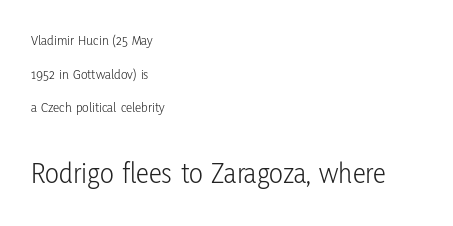
Q: Is the text bold? A: No.
Q: Is the text italic (slanted)? A: No, it is upright.
Q: Is the typeface a serif or a sans-serif typeface? A: Sans-serif.
Q: Is the text underlined? A: No.
Q: How is the paragraph aligned? A: Left-aligned.
Q: Is the spacing between letters normal or unusually wide? A: Normal.
Q: Is the spacing between lines tight, normal or loose? A: Loose.
Q: Which block of text is set in a larger size, the first (top) or the second (bottom)? A: The second (bottom) one.
Q: Width (condensed, normal, or wide)? A: Condensed.
Q: Stroke contrast? A: Low.
Q: x-height? A: Medium.
Q: Monospaced? A: No.
